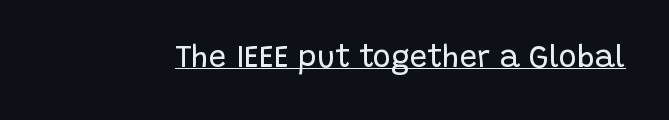
{"serif": "no", "italic": "no", "bold": "no", "weight": "regular", "width": "normal", "stroke_contrast": "low", "x_height": "large", "monospaced": "no", "underline": "yes", "letter_spacing": "normal", "letter_spacing_em": 0.0, "glyph_px": 31}
